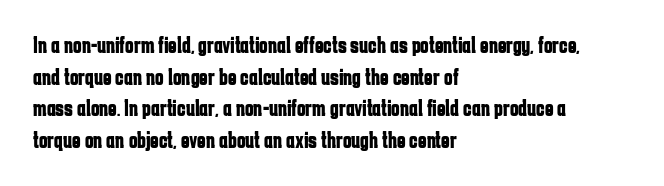
The image shows 23 px bold type, upright; set left-aligned, normal line spacing (1.38x), normal letter spacing, not underlined.
